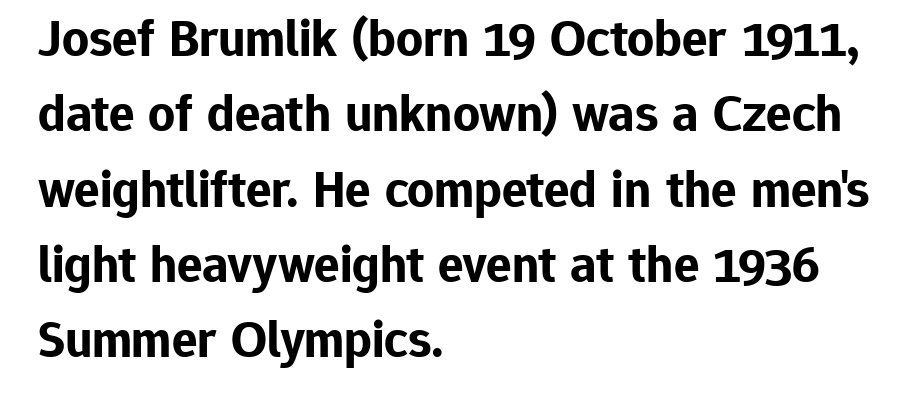
{"serif": "no", "italic": "no", "bold": "yes", "weight": "bold", "width": "normal", "stroke_contrast": "low", "x_height": "medium", "monospaced": "no", "underline": "no", "align": "left", "line_spacing": "normal", "line_spacing_ratio": 1.42, "letter_spacing": "normal", "letter_spacing_em": 0.0, "glyph_px": 53}
